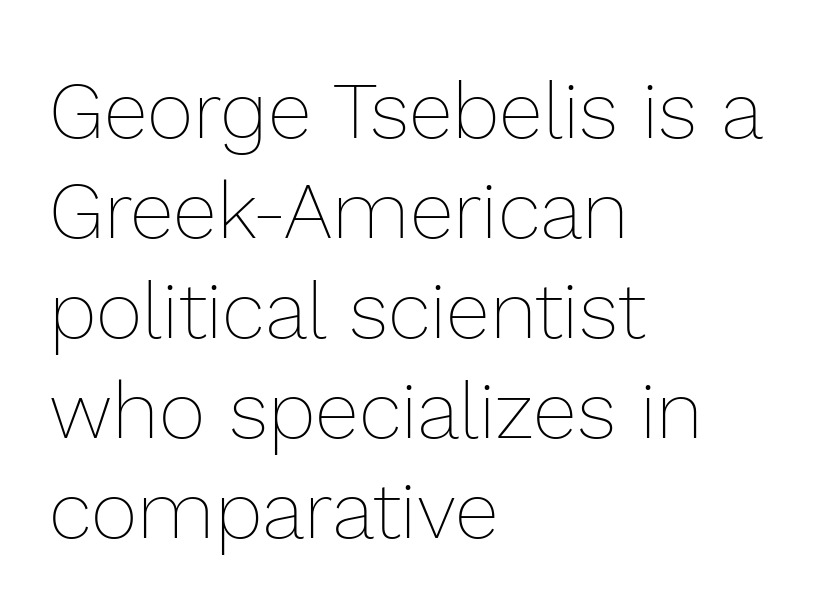
Type without underlining. Evenly set lines give the paragraph a standard silhouette. The typography opts for an upright posture over an oblique one. Here the designer chose a conventional face with non-uniform glyph widths.
